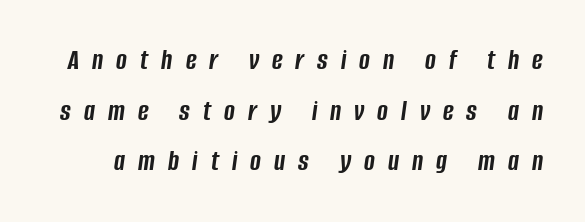
{"italic": "yes", "lean": "right", "slant_degrees": 8, "bold": "yes", "weight": "semibold", "width": "condensed", "stroke_contrast": "low", "x_height": "large", "monospaced": "no", "underline": "no", "line_spacing_ratio": 1.75, "letter_spacing": "wide", "letter_spacing_em": 0.45, "glyph_px": 29}
